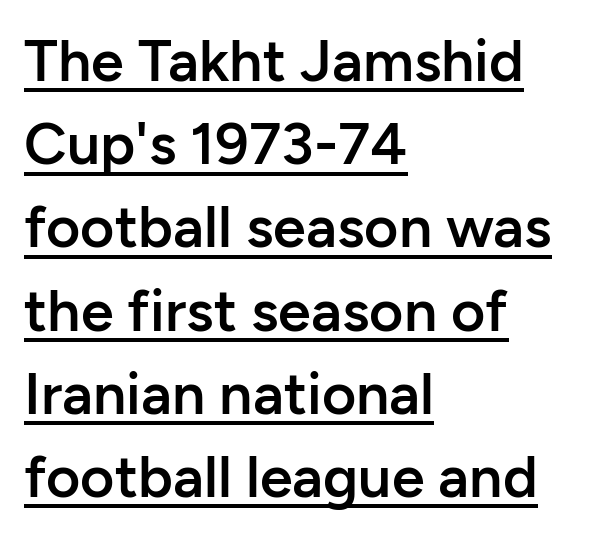
A normal amount of white space separates one row of letters from the next. Does the weight exceed regular? Yes, but only to semibold. The axis of the letterforms is exactly vertical. The ragged edge is on the right, which tells us the setting is flush left.
